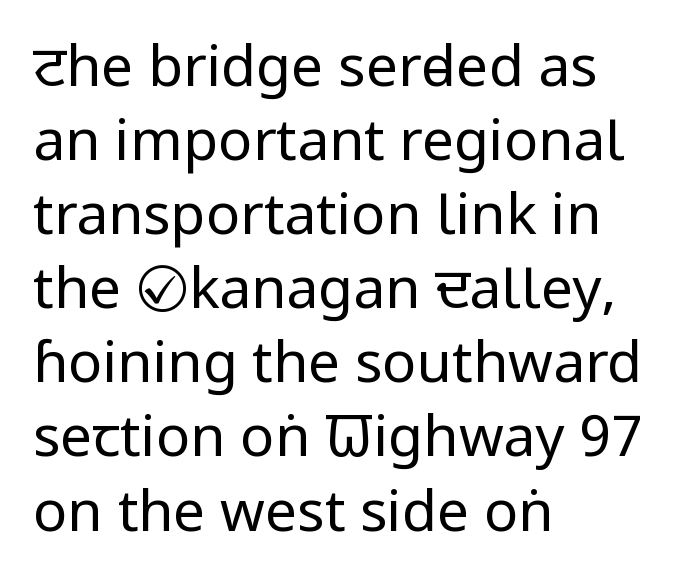
The image shows 57 px regular-weight, condensed sans-serif type, upright; set left-aligned, normal line spacing (1.3x), normal letter spacing, not underlined; low stroke contrast and a large x-height.
